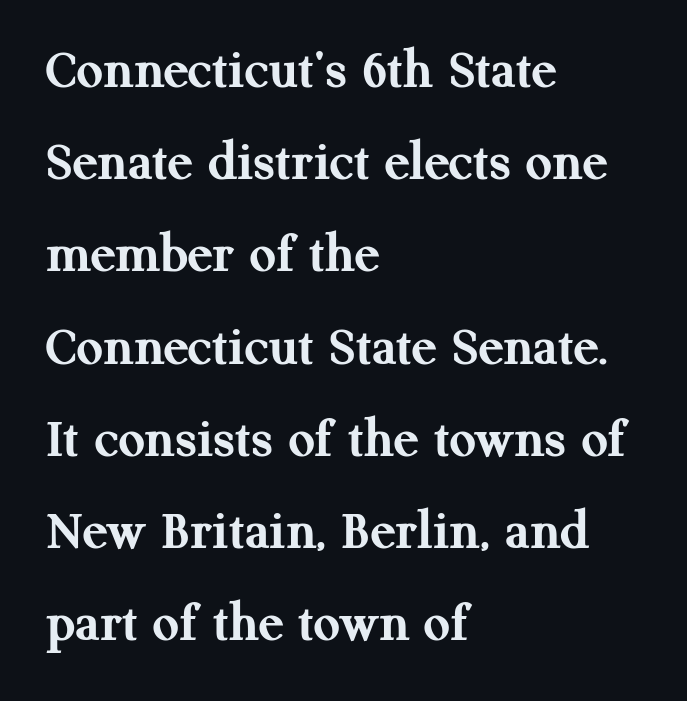
{"serif": "yes", "italic": "no", "bold": "yes", "weight": "semibold", "width": "normal", "stroke_contrast": "medium", "x_height": "medium", "monospaced": "no", "underline": "no", "align": "left", "line_spacing": "normal", "line_spacing_ratio": 1.59, "letter_spacing": "normal", "letter_spacing_em": 0.0, "glyph_px": 58}
